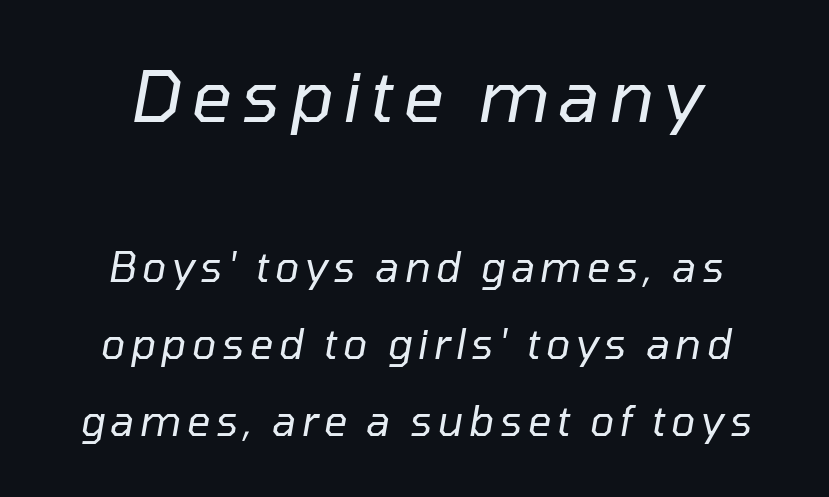
The rendering applies a slant to the glyphs. Is this a fixed-width face? No — the glyphs have proportional, varying widths. A quiet, ordinary-to-light weight characterises the typeface. The rag falls on both sides of this text block equally.
